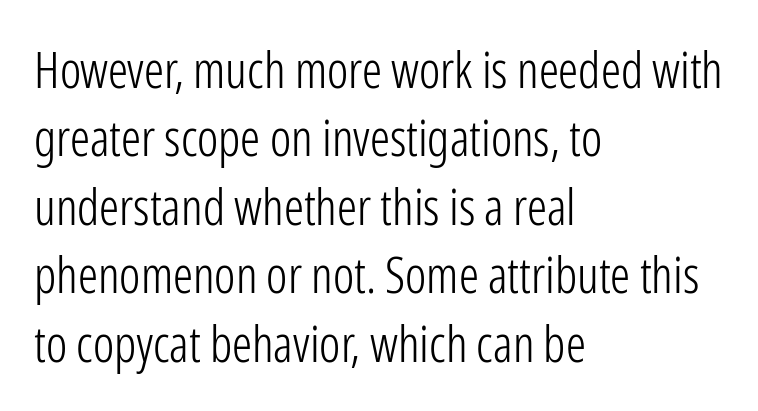
{"serif": "no", "italic": "no", "bold": "no", "weight": "light", "width": "condensed", "stroke_contrast": "low", "x_height": "medium", "monospaced": "no", "underline": "no", "align": "left", "line_spacing": "normal", "line_spacing_ratio": 1.37, "letter_spacing": "normal", "letter_spacing_em": 0.0, "glyph_px": 50}
